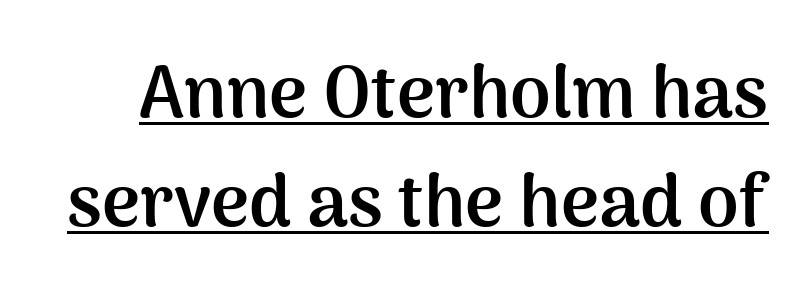
Q: Is the text bold? A: Yes.
Q: Is the text italic (slanted)? A: No, it is upright.
Q: Is the typeface a serif or a sans-serif typeface? A: Sans-serif.
Q: Is the text underlined? A: Yes.
Q: Is the spacing between letters normal or unusually wide? A: Normal.
Q: Is the spacing between lines tight, normal or loose? A: Normal.
Q: Width (condensed, normal, or wide)? A: Normal.
Q: Stroke contrast? A: Medium.
Q: x-height? A: Medium.
Q: Monospaced? A: No.
